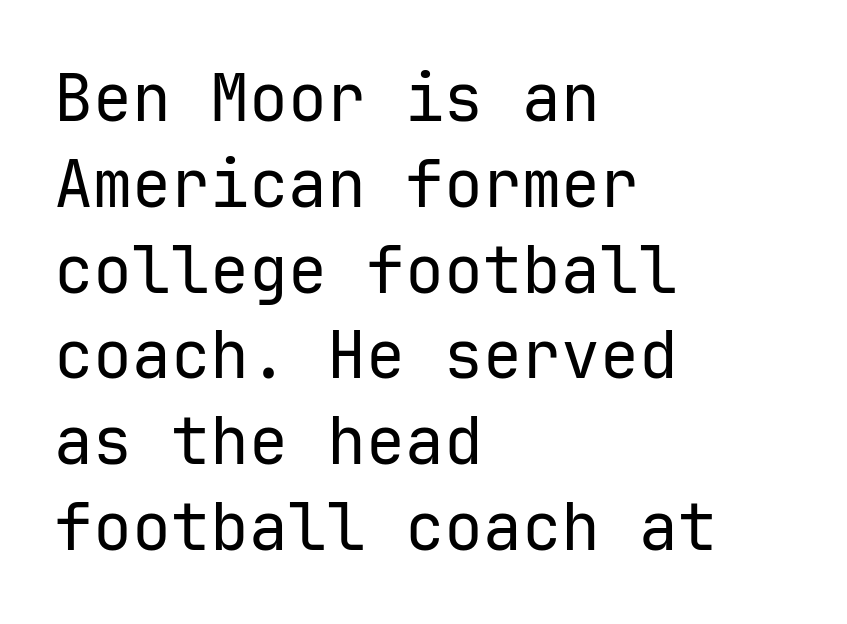
{"serif": "no", "italic": "no", "bold": "no", "weight": "regular", "width": "normal", "stroke_contrast": "low", "x_height": "medium", "monospaced": "yes", "underline": "no", "align": "left", "line_spacing": "normal", "line_spacing_ratio": 1.32, "letter_spacing": "normal", "letter_spacing_em": 0.0, "glyph_px": 65}
